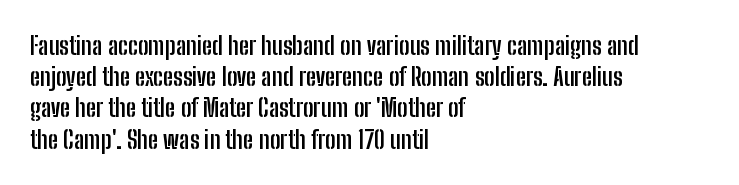
Caption: standard tracking, unaltered. Weight: bold. Line beginnings align vertically; line endings do not. The type sits square on the baseline with zero lean.
